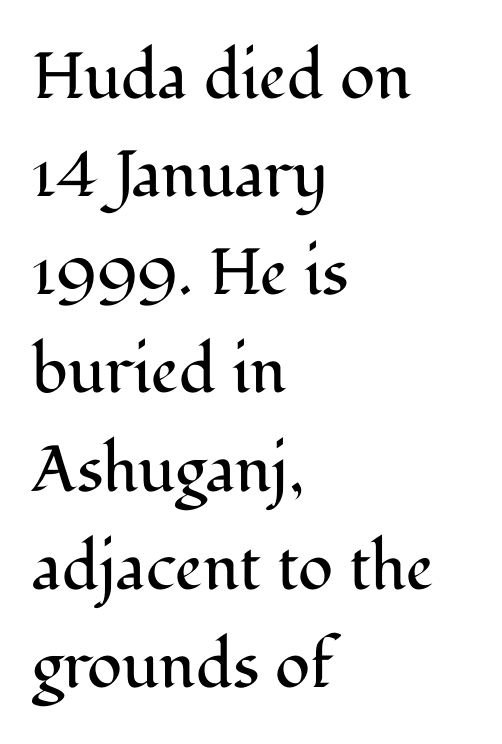
The image shows 65 px regular-weight serif type, upright; set left-aligned, normal line spacing (1.51x), normal letter spacing, not underlined; medium stroke contrast and a medium x-height.
